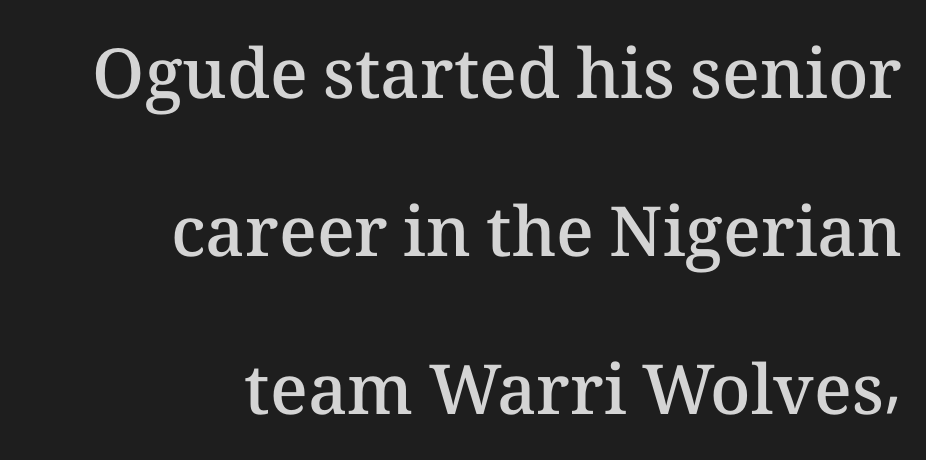
Glance below the letters and you will spot only blank space. Compared with typical body copy, the letter spacing here is the same. Think of a printed novel: that variable character pitch is what you see here. These lines carry some extra weight — a demibold, not a full bold. The paragraph shown leans on its right margin. These lines stand farther apart than default settings would place them.
